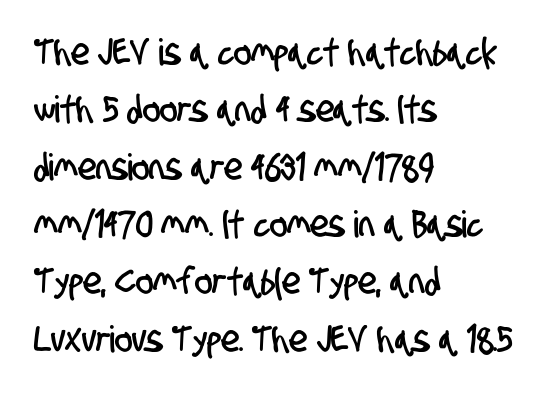
The words here are not underlined. These lines are set flush left with a ragged right edge. Nobody touched the tracking dial on this one. Leading matches the norm, producing a regular column.
